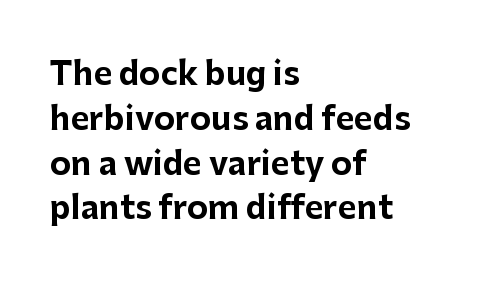
The image shows 32 px bold sans-serif type, upright; set left-aligned, normal line spacing (1.4x), normal letter spacing, not underlined; low stroke contrast and a medium x-height.
